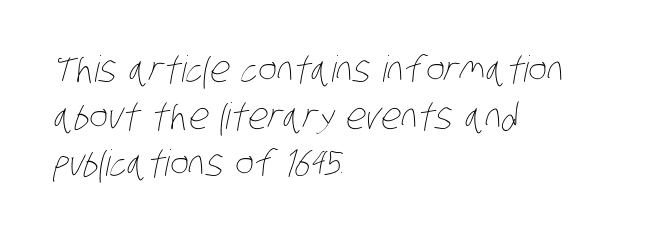
{"bold": "no", "weight": "thin", "width": "condensed", "stroke_contrast": "low", "x_height": "large", "monospaced": "no", "underline": "no", "align": "left", "line_spacing": "normal", "line_spacing_ratio": 1.31, "letter_spacing": "normal", "letter_spacing_em": 0.0, "glyph_px": 36}
